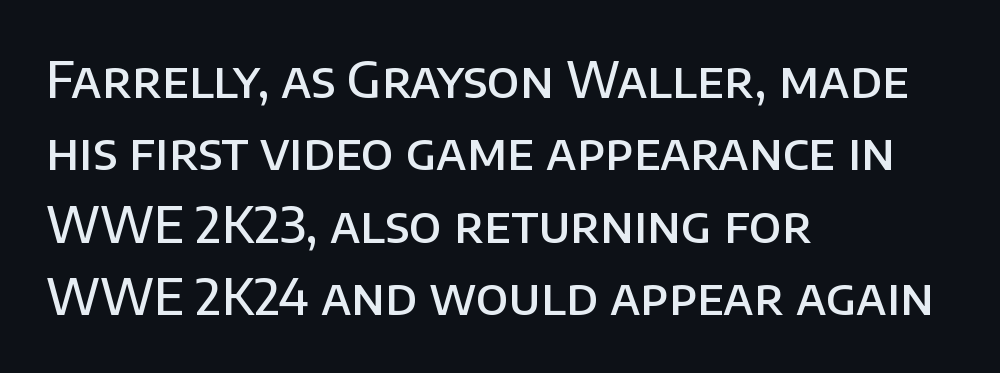
Q: Is the text bold? A: Semi-bold.
Q: Is the text italic (slanted)? A: No, it is upright.
Q: Is the typeface a serif or a sans-serif typeface? A: Sans-serif.
Q: Is the text underlined? A: No.
Q: How is the paragraph aligned? A: Left-aligned.
Q: Is the spacing between letters normal or unusually wide? A: Normal.
Q: Is the spacing between lines tight, normal or loose? A: Normal.
Q: Width (condensed, normal, or wide)? A: Normal.
Q: Stroke contrast? A: Low.
Q: x-height? A: Large.
Q: Monospaced? A: No.
